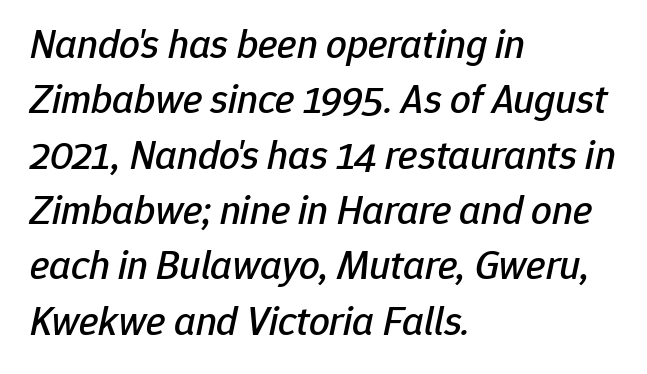
Q: Is the text italic (slanted)? A: Yes, it leans right by about 12 degrees.
Q: Is the text underlined? A: No.
Q: How is the paragraph aligned? A: Left-aligned.
Q: Is the spacing between letters normal or unusually wide? A: Normal.
Q: Is the spacing between lines tight, normal or loose? A: Normal.
Q: Width (condensed, normal, or wide)? A: Normal.
Q: Stroke contrast? A: Low.
Q: x-height? A: Medium.
Q: Monospaced? A: No.
